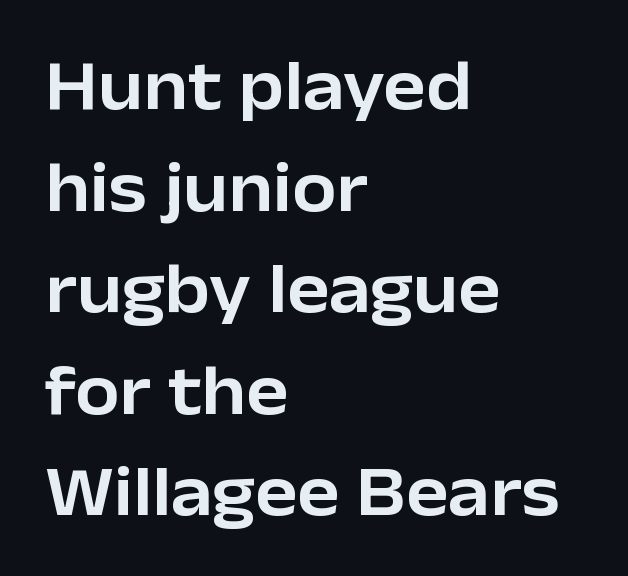
The image shows 71 px sans-serif type, upright; set left-aligned, normal line spacing (1.43x), normal letter spacing, not underlined; low stroke contrast and a medium x-height.
